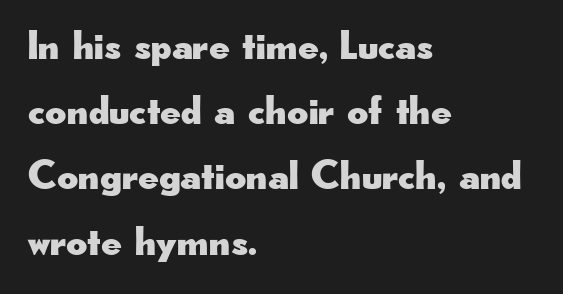
{"serif": "no", "italic": "no", "width": "wide", "stroke_contrast": "low", "x_height": "small", "monospaced": "no", "underline": "no", "align": "left", "line_spacing": "normal", "line_spacing_ratio": 1.59, "letter_spacing": "normal", "letter_spacing_em": 0.0, "glyph_px": 41}
